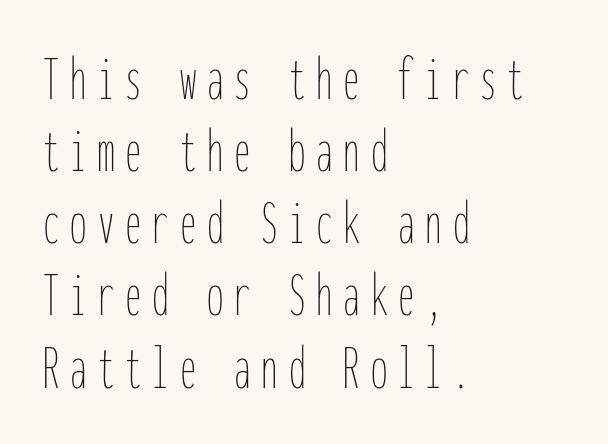
Q: Is the text bold? A: No.
Q: Is the text italic (slanted)? A: No, it is upright.
Q: Is the text underlined? A: No.
Q: How is the paragraph aligned? A: Left-aligned.
Q: Is the spacing between lines tight, normal or loose? A: Tight.
Q: Width (condensed, normal, or wide)? A: Condensed.
Q: Stroke contrast? A: Low.
Q: x-height? A: Medium.
Q: Monospaced? A: Yes.
